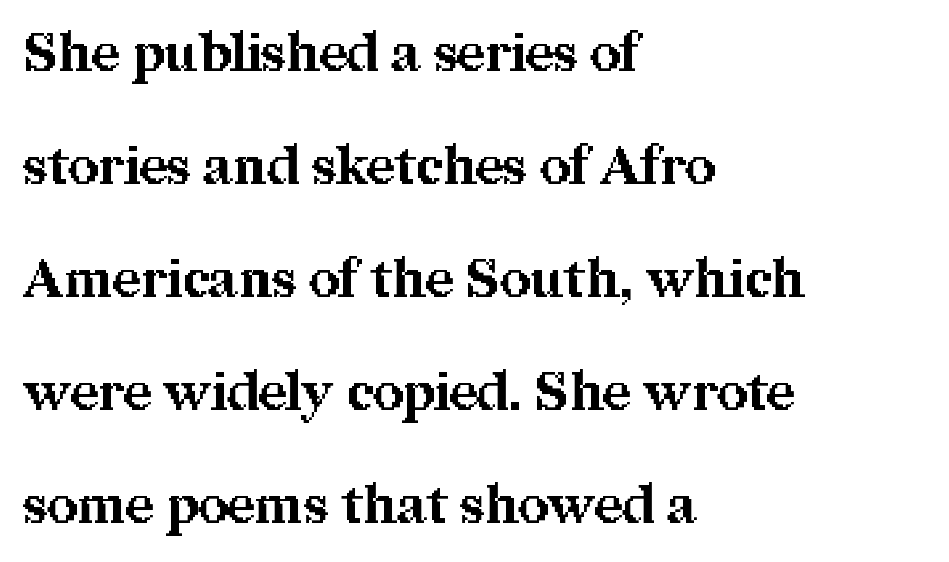
Q: Is the text bold? A: Yes.
Q: Is the text italic (slanted)? A: No, it is upright.
Q: Is the typeface a serif or a sans-serif typeface? A: Serif.
Q: Is the text underlined? A: No.
Q: How is the paragraph aligned? A: Left-aligned.
Q: Is the spacing between letters normal or unusually wide? A: Normal.
Q: Is the spacing between lines tight, normal or loose? A: Loose.
Q: Width (condensed, normal, or wide)? A: Normal.
Q: Stroke contrast? A: Medium.
Q: x-height? A: Medium.
Q: Monospaced? A: No.
